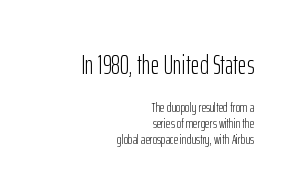
Q: Is the text bold? A: No.
Q: Is the text italic (slanted)? A: No, it is upright.
Q: Is the text underlined? A: No.
Q: How is the paragraph aligned? A: Right-aligned.
Q: Is the spacing between letters normal or unusually wide? A: Normal.
Q: Is the spacing between lines tight, normal or loose? A: Tight.
Q: Which block of text is set in a larger size, the first (top) or the second (bottom)? A: The first (top) one.
